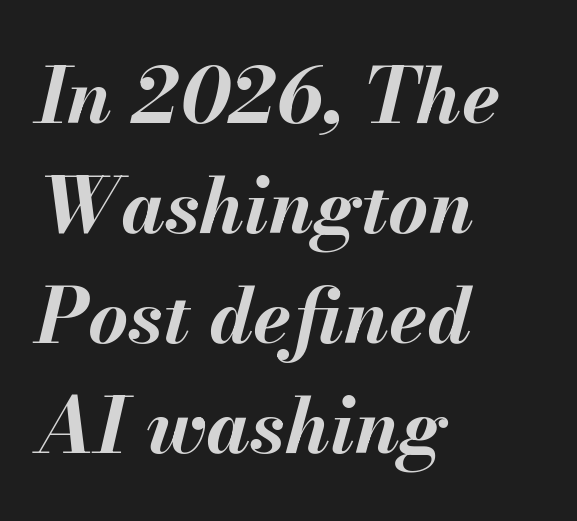
A typesetter would call this zero additional tracking. When letters slant like this, we call the style italic. On the weight axis this lands at bold, roughly 700. Each letter keeps its own natural width here, so spacing adapts to shape. Horizontally, the lines are justified to the leading edge only. Compared with typical paragraphs, the rows here are spaced about the same.
